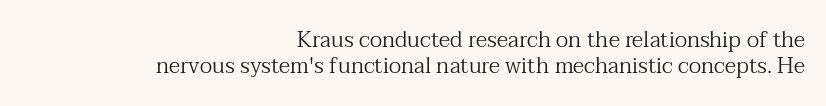
Q: Is the text bold? A: No.
Q: Is the text italic (slanted)? A: No, it is upright.
Q: Is the text underlined? A: No.
Q: How is the paragraph aligned? A: Right-aligned.
Q: Is the spacing between letters normal or unusually wide? A: Normal.
